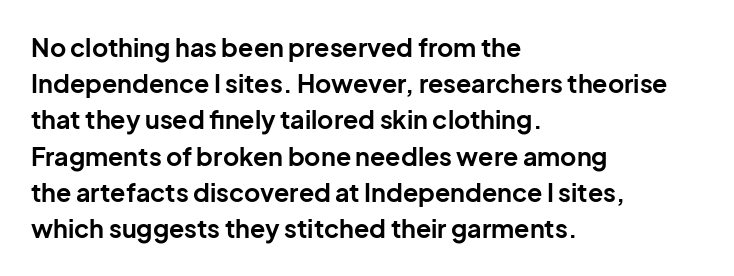
The image shows 25 px bold type, upright; set left-aligned, normal line spacing (1.45x), normal letter spacing, not underlined.
